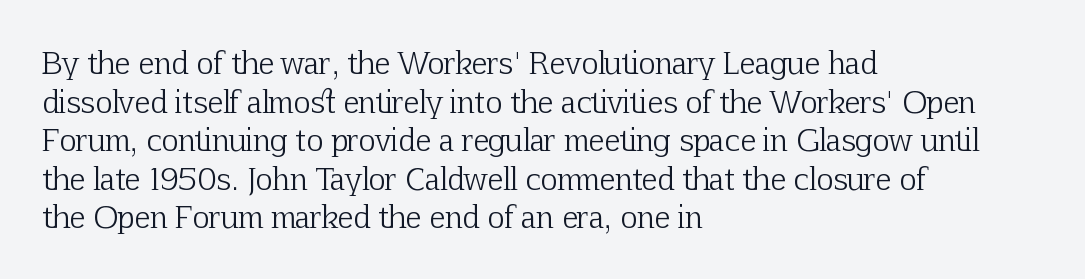
{"serif": "yes", "italic": "no", "bold": "no", "weight": "light", "width": "normal", "stroke_contrast": "low", "x_height": "medium", "monospaced": "no", "underline": "no", "align": "left", "line_spacing": "normal", "line_spacing_ratio": 1.33, "letter_spacing": "normal", "letter_spacing_em": 0.0, "glyph_px": 29}
